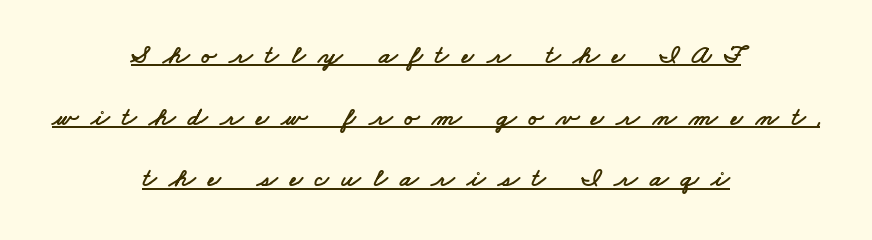
Whoever set this chose breathing room over compactness in the vertical rhythm. In CSS terms this would be text-align: center. Each word looks stretched out because of the extra space between its letters. Emphasis is given by a line drawn under the lettering.
